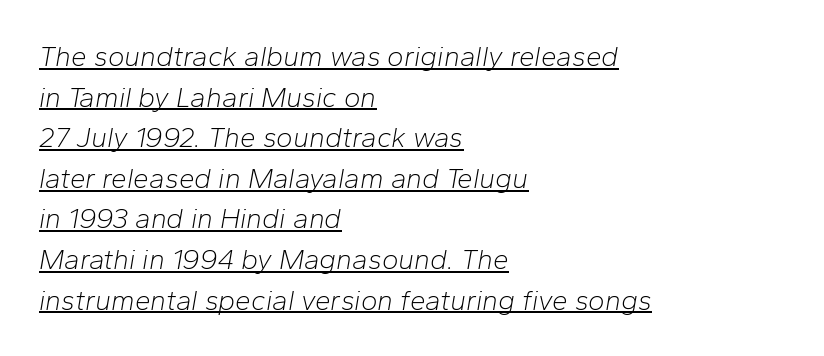
The image shows 28 px light type, italic (leaning right); set left-aligned, normal line spacing (1.45x), normal letter spacing, underlined; low stroke contrast and a medium x-height.
